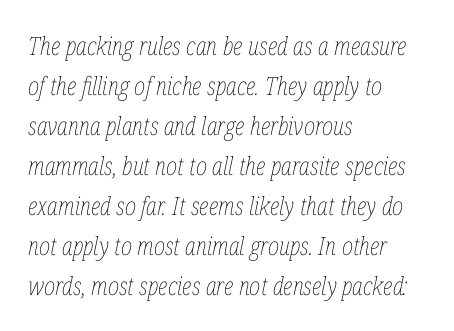
The image shows 25 px text type, italic (leaning right); set left-aligned, normal line spacing (1.6x), normal letter spacing, not underlined.
